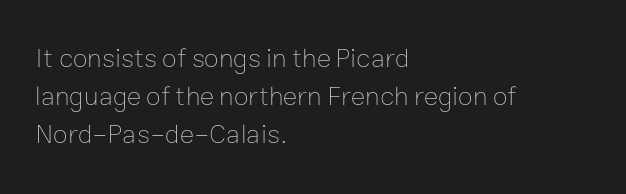
The image shows 27 px text type, upright; set left-aligned, normal line spacing (1.4x), normal letter spacing, not underlined.
